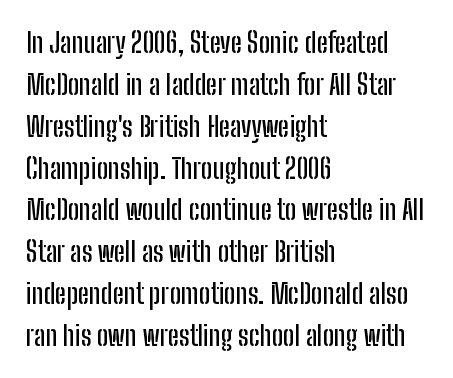
{"italic": "no", "underline": "no", "align": "left", "line_spacing": "normal", "line_spacing_ratio": 1.55, "letter_spacing": "normal", "letter_spacing_em": 0.0, "glyph_px": 27}
